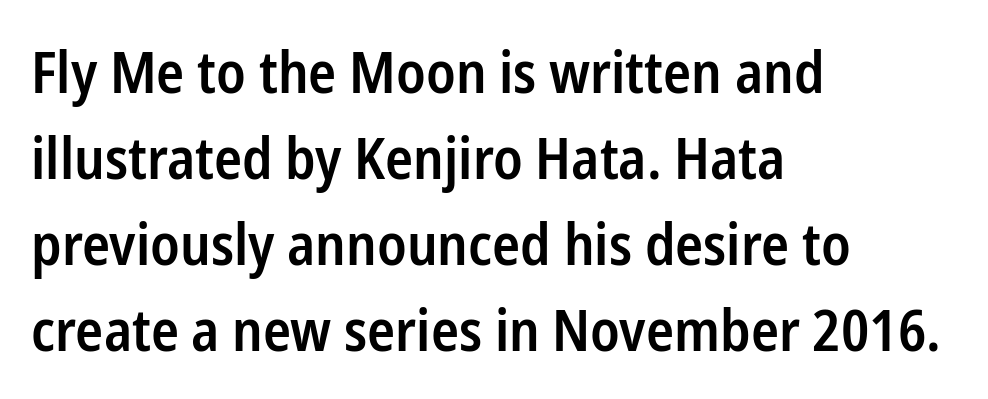
{"serif": "no", "italic": "no", "bold": "semi", "weight": "semibold", "width": "condensed", "stroke_contrast": "low", "x_height": "medium", "monospaced": "no", "underline": "no", "align": "left", "line_spacing": "normal", "line_spacing_ratio": 1.48, "letter_spacing": "normal", "letter_spacing_em": 0.0, "glyph_px": 58}
